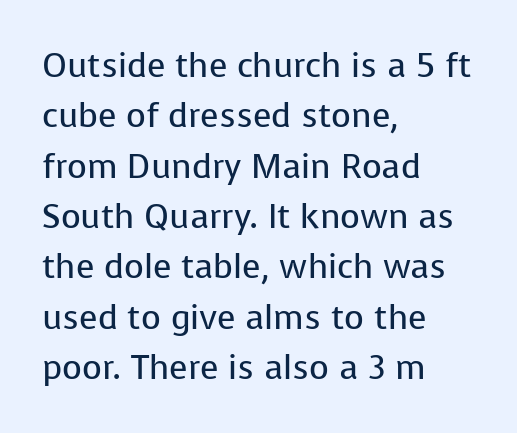
The image shows 34 px regular-weight sans-serif type, upright; set left-aligned, normal line spacing (1.48x), normal letter spacing, not underlined; low stroke contrast and a medium x-height.
